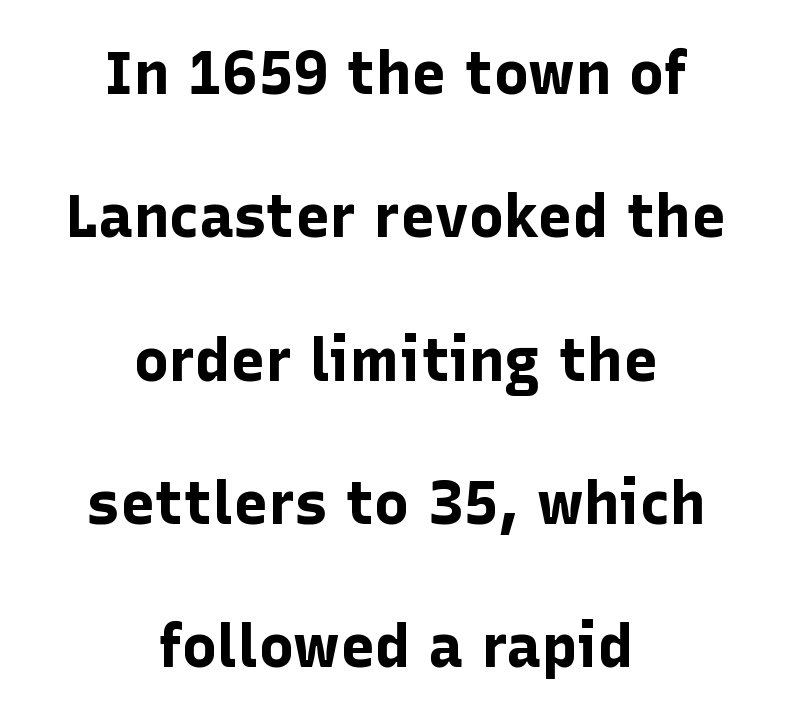
The image shows 59 px bold sans-serif type, upright; set centered, loose line spacing (2.43x), normal letter spacing, not underlined; low stroke contrast and a medium x-height.
